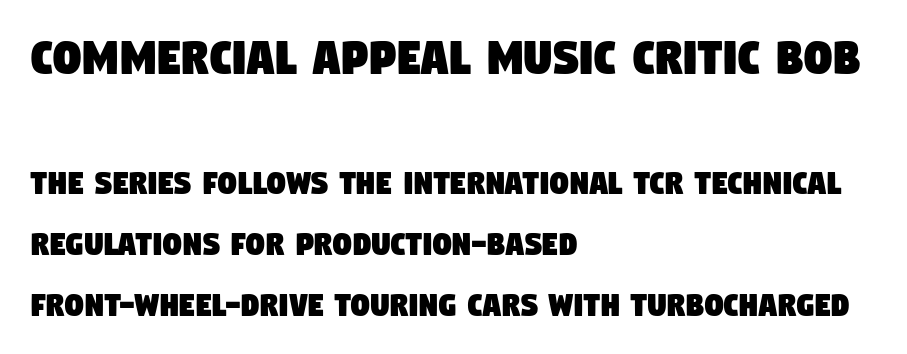
Q: Is the typeface a serif or a sans-serif typeface? A: Sans-serif.
Q: Is the text underlined? A: No.
Q: How is the paragraph aligned? A: Left-aligned.
Q: Is the spacing between letters normal or unusually wide? A: Normal.
Q: Is the spacing between lines tight, normal or loose? A: Normal.
Q: Which block of text is set in a larger size, the first (top) or the second (bottom)? A: The first (top) one.
Q: Width (condensed, normal, or wide)? A: Condensed.
Q: Stroke contrast? A: Low.
Q: x-height? A: Large.
Q: Monospaced? A: No.
